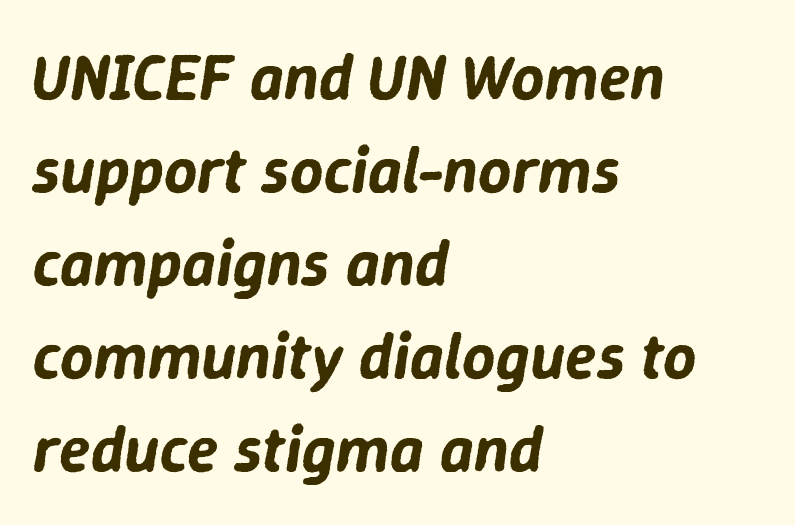
Q: Is the text italic (slanted)? A: Yes, it leans right by about 9 degrees.
Q: Is the text underlined? A: No.
Q: How is the paragraph aligned? A: Left-aligned.
Q: Is the spacing between letters normal or unusually wide? A: Normal.
Q: Is the spacing between lines tight, normal or loose? A: Normal.
Q: Width (condensed, normal, or wide)? A: Normal.
Q: Stroke contrast? A: Low.
Q: x-height? A: Medium.
Q: Monospaced? A: No.
